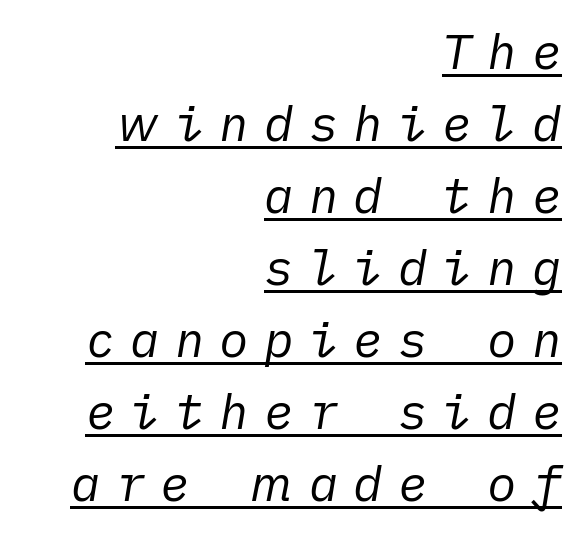
The image shows 49 px regular-weight type, italic (leaning right); set right-aligned, normal line spacing (1.47x), unusually wide letter spacing (+0.31 em), underlined; low stroke contrast and a medium x-height.
